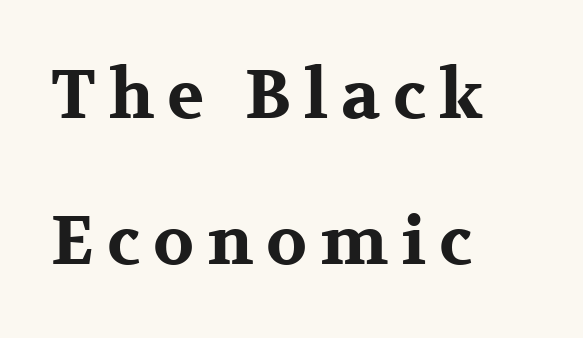
The image shows 68 px bold, wide serif type, upright; set left-aligned, loose line spacing (2.15x), not underlined; medium stroke contrast and a medium x-height.
